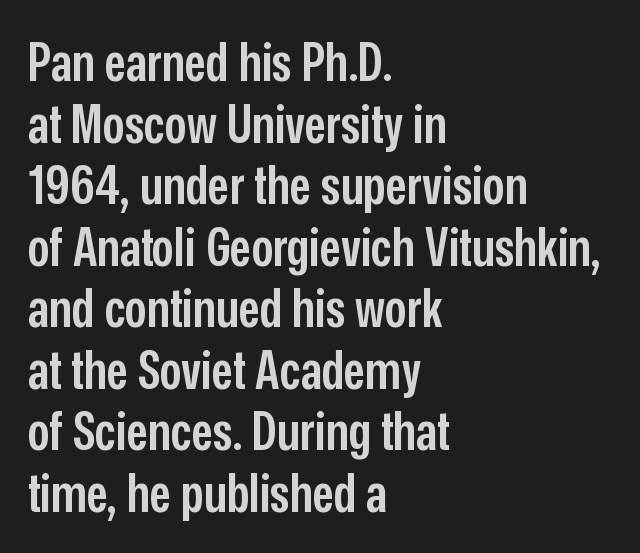
The image shows 54 px semibold, condensed sans-serif type, upright; set left-aligned, tight line spacing (1.14x), normal letter spacing, not underlined; low stroke contrast and a medium x-height.
